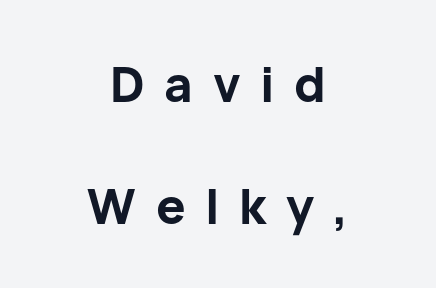
These lines are composed in type without serifs. Display-style spreading of the glyphs; the letterfit is very open. Interline gaps are noticeably wide in this sample. Note the varied advance widths — an 'i' is clearly narrower than an 'm'. Short and long lines alike share a common midpoint.
